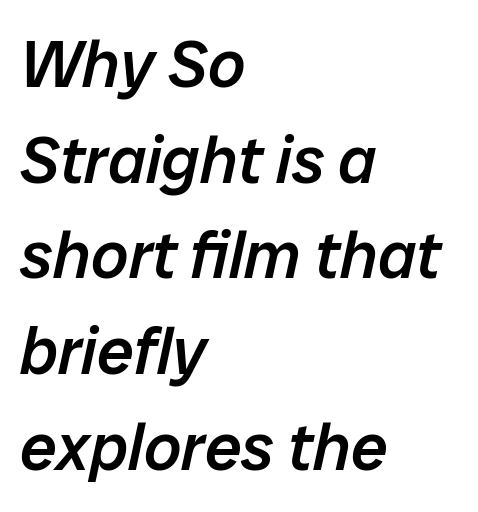
{"italic": "yes", "lean": "right", "slant_degrees": 12, "bold": "semi", "weight": "semibold", "width": "normal", "stroke_contrast": "low", "x_height": "medium", "monospaced": "no", "underline": "no", "align": "left", "line_spacing": "normal", "line_spacing_ratio": 1.45, "letter_spacing": "normal", "letter_spacing_em": 0.0, "glyph_px": 66}
